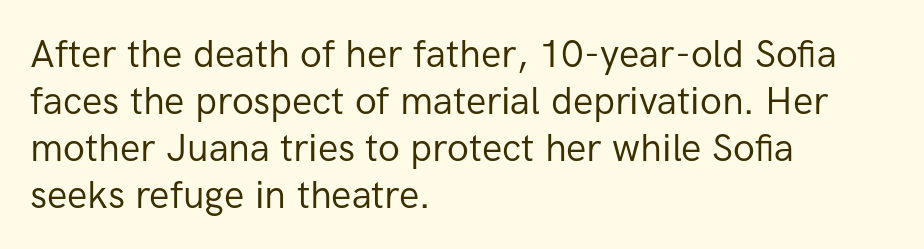
Nope, not italic — everything's standing straight. Do the characters align in a grid? No, the font is proportional. Standard letterfit; no display-style spreading of the glyphs. In CSS terms this would be text-align: left. Serif or sans? Sans — the stroke terminals are bare. Stem width sits at or under what a default text font uses.
